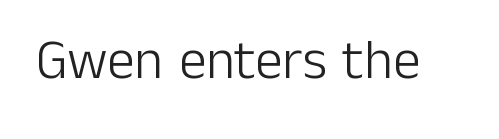
Think of a printed novel: that variable character pitch is what you see here. The typesetting does not lean heavy: it is not bold. A sans-serif font was chosen for this passage. Rendered with straight, roman letterforms. Caption: standard tracking, unaltered.
